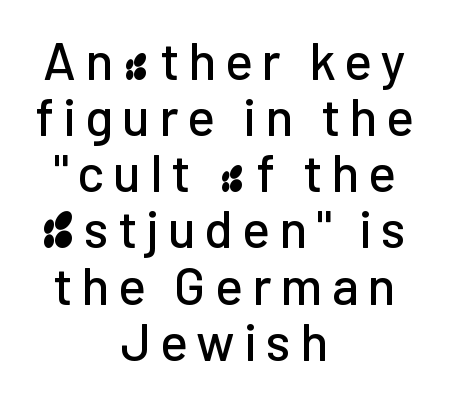
{"serif": "no", "italic": "no", "width": "normal", "stroke_contrast": "low", "x_height": "medium", "monospaced": "no", "underline": "no", "align": "center", "line_spacing": "tight", "line_spacing_ratio": 1.08, "glyph_px": 52}
